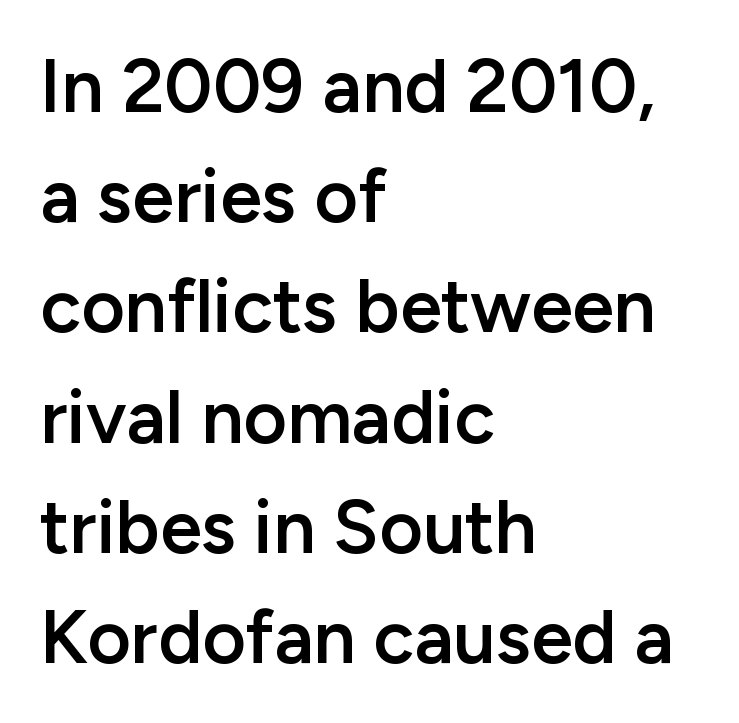
The image shows 75 px semibold sans-serif type, upright; set left-aligned, normal line spacing (1.47x), normal letter spacing, not underlined; low stroke contrast and a medium x-height.
